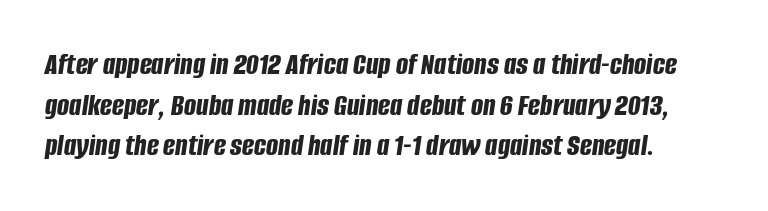
Q: Is the text bold? A: Yes.
Q: Is the text italic (slanted)? A: Yes, it leans right by about 8 degrees.
Q: Is the text underlined? A: No.
Q: How is the paragraph aligned? A: Left-aligned.
Q: Is the spacing between letters normal or unusually wide? A: Normal.
Q: Is the spacing between lines tight, normal or loose? A: Normal.
Q: Width (condensed, normal, or wide)? A: Condensed.
Q: Stroke contrast? A: Low.
Q: x-height? A: Large.
Q: Monospaced? A: No.
